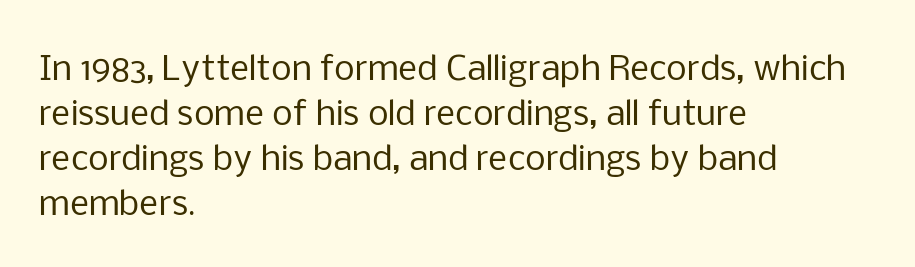
The image shows 33 px regular-weight sans-serif type, upright; set left-aligned, normal line spacing (1.36x), normal letter spacing, not underlined; low stroke contrast and a medium x-height.
